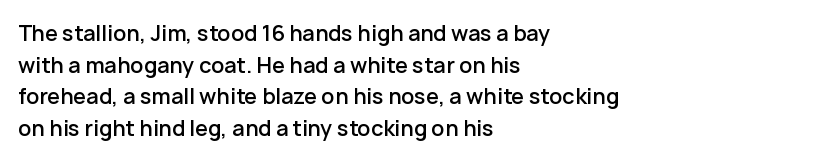
{"italic": "no", "bold": "semi", "underline": "no", "align": "left", "line_spacing": "normal", "line_spacing_ratio": 1.51, "letter_spacing": "normal", "letter_spacing_em": 0.0, "glyph_px": 21}
